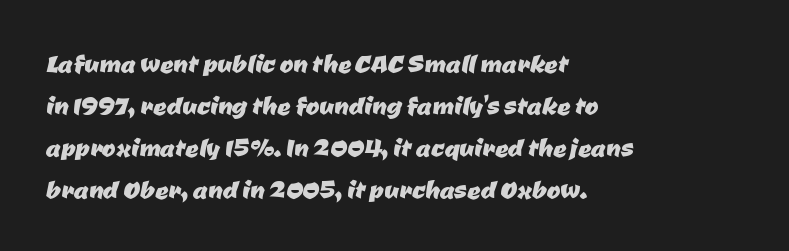
Each letter's strokes conclude bluntly, with no projecting serifs. Anything drawn beneath the words? Only blank space. The rendering uses natural spacing where letterforms have individual widths. Typeset ragged right — the left edge is the straight one.
